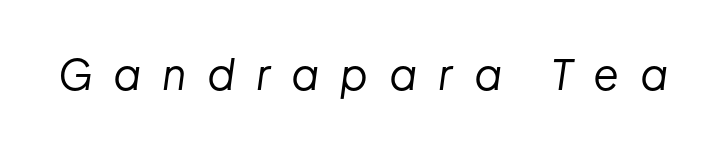
The area under the type is left untouched. No chunkiness to these letters — they're not bold. The rendering uses natural spacing where letterforms have individual widths. Posture: slanted.
